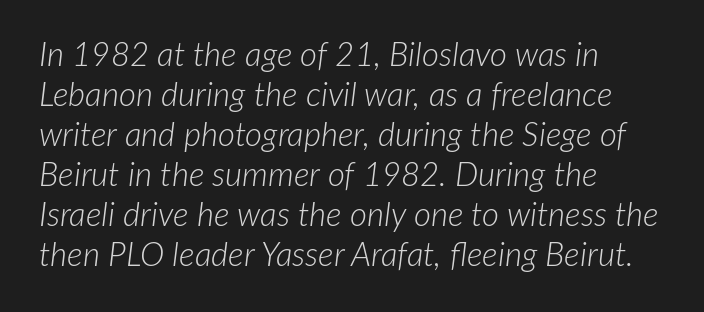
{"italic": "yes", "lean": "right", "slant_degrees": 7, "bold": "no", "weight": "light", "width": "normal", "stroke_contrast": "low", "x_height": "medium", "monospaced": "no", "underline": "no", "align": "left", "line_spacing_ratio": 1.21, "letter_spacing": "normal", "letter_spacing_em": 0.0, "glyph_px": 33}
